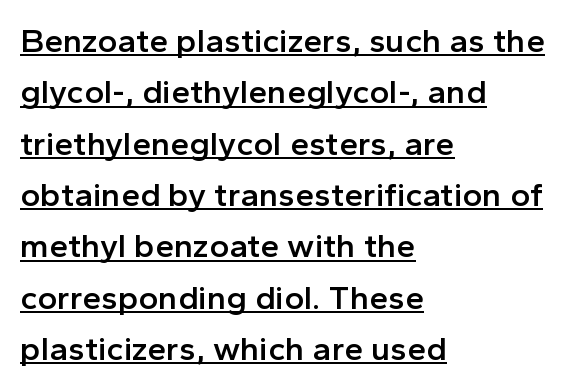
The image shows 34 px semibold sans-serif type, upright; set left-aligned, normal line spacing (1.51x), normal letter spacing, underlined; a medium x-height.
